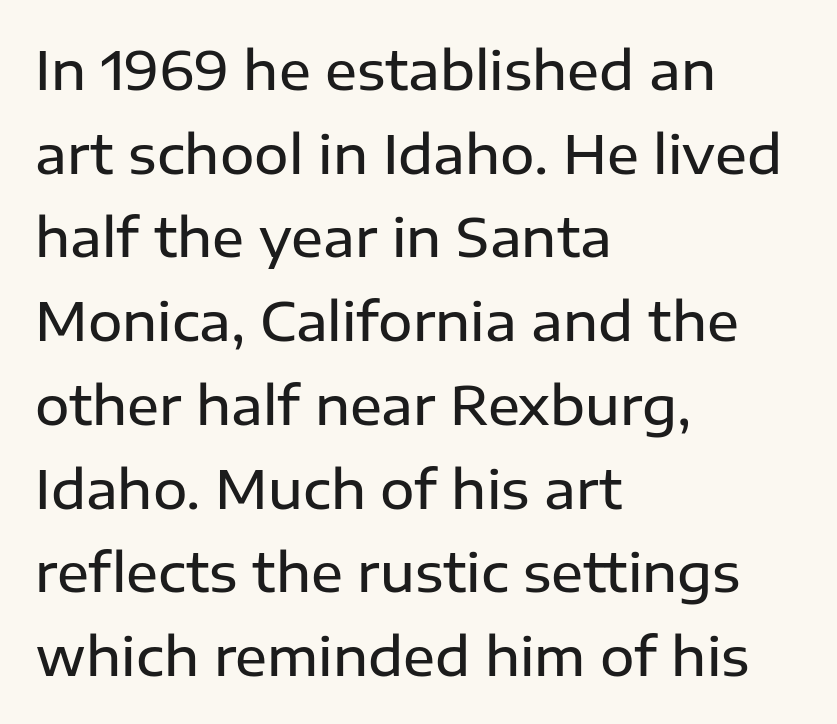
This is the regular roman posture of the typeface. The words here are not underlined. Between one letter and the next there's only the usual sliver of space. Casual observation: everything's shoved over to the left. Each new line begins a customary step beneath the previous one. Look at the stroke-to-counter ratio: somewhat heavy, a semibold.
